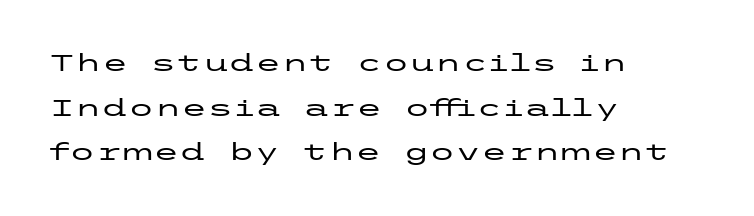
The image shows 24 px text type, upright; set left-aligned, line spacing 1.86x, normal letter spacing, not underlined.
